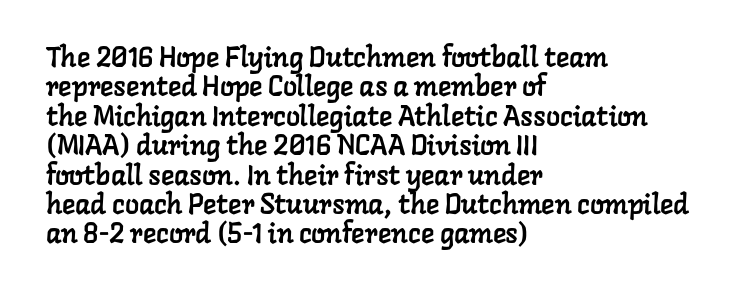
Q: Is the typeface a serif or a sans-serif typeface? A: Serif.
Q: Is the text underlined? A: No.
Q: How is the paragraph aligned? A: Left-aligned.
Q: Is the spacing between letters normal or unusually wide? A: Normal.
Q: Is the spacing between lines tight, normal or loose? A: Tight.
Q: Width (condensed, normal, or wide)? A: Normal.
Q: Stroke contrast? A: Low.
Q: x-height? A: Medium.
Q: Monospaced? A: No.
